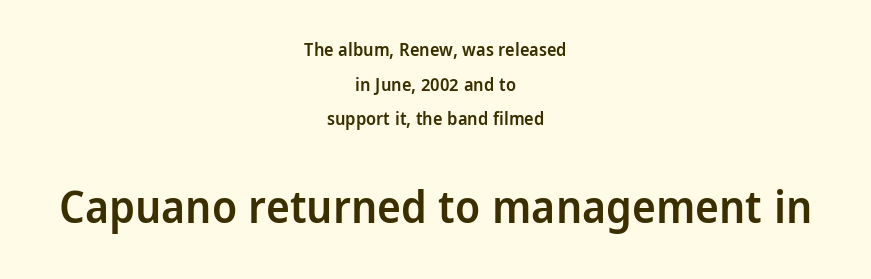
The image shows 45 px semibold, condensed sans-serif type, upright; set centered, loose line spacing (1.92x), normal letter spacing, not underlined; the second (bottom) block is 2.5x larger; low stroke contrast and a large x-height.
